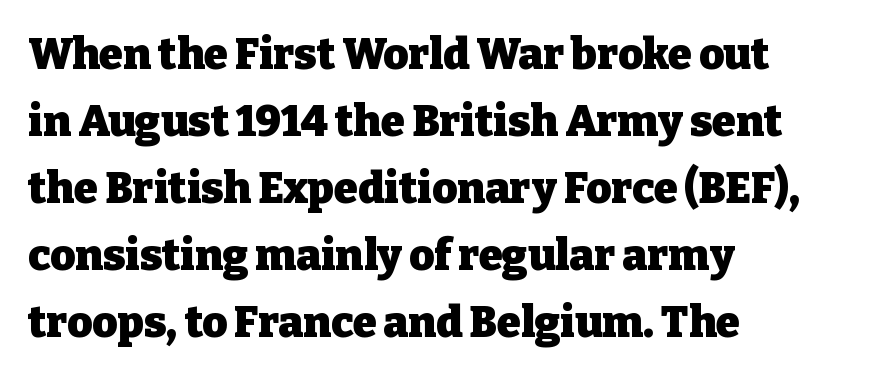
These lines are rendered in a variable-pitch font. You can tell from the footed stems that serif type was used. Words float on clear page, feet unadorned. Honestly, the letter spacing is just normal — you wouldn't notice it. Characters remain perfectly vertical along every line. The designer left line spacing at the default.
